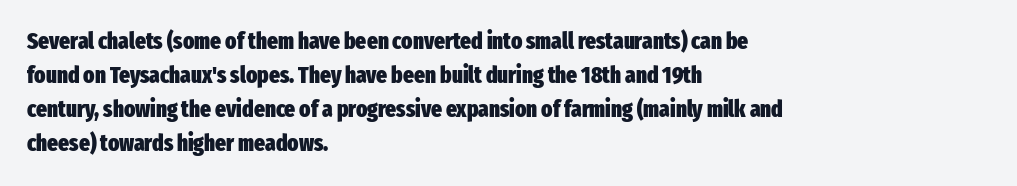
{"italic": "no", "bold": "yes", "underline": "no", "align": "left", "line_spacing": "normal", "line_spacing_ratio": 1.48, "letter_spacing": "normal", "letter_spacing_em": 0.0, "glyph_px": 23}
